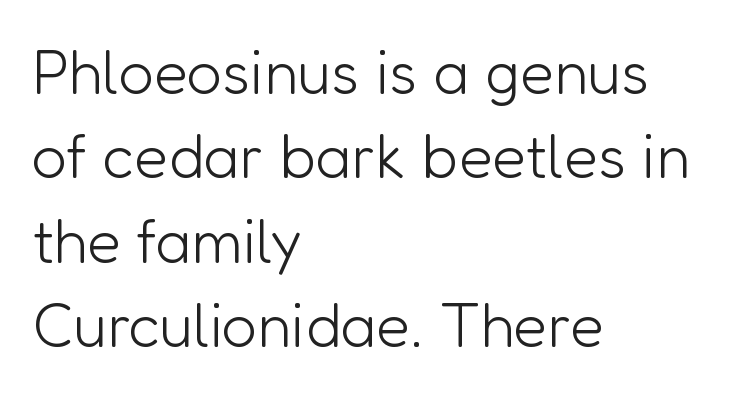
{"serif": "no", "italic": "no", "bold": "no", "weight": "light", "width": "normal", "stroke_contrast": "low", "x_height": "medium", "monospaced": "no", "underline": "no", "align": "left", "line_spacing": "normal", "line_spacing_ratio": 1.36, "letter_spacing": "normal", "letter_spacing_em": 0.0, "glyph_px": 62}
